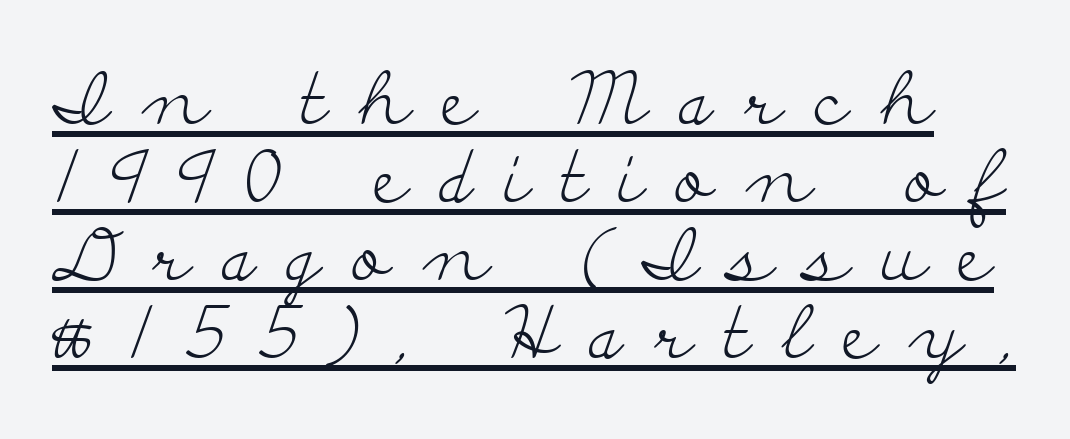
Q: Is the text bold? A: No.
Q: Is the text italic (slanted)? A: Yes.
Q: Is the typeface a serif or a sans-serif typeface? A: Serif.
Q: Is the text underlined? A: Yes.
Q: Is the spacing between letters normal or unusually wide? A: Unusually wide.
Q: Is the spacing between lines tight, normal or loose? A: Tight.
Q: Width (condensed, normal, or wide)? A: Wide.
Q: Stroke contrast? A: Low.
Q: x-height? A: Small.
Q: Monospaced? A: No.
